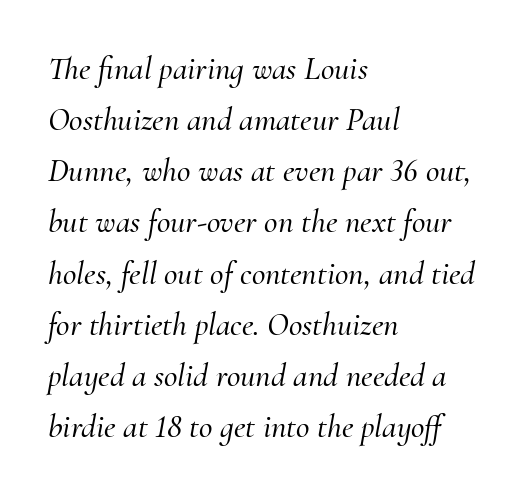
Q: Is the text italic (slanted)? A: Yes, it leans right by about 10 degrees.
Q: Is the typeface a serif or a sans-serif typeface? A: Serif.
Q: Is the text underlined? A: No.
Q: How is the paragraph aligned? A: Left-aligned.
Q: Is the spacing between letters normal or unusually wide? A: Normal.
Q: Is the spacing between lines tight, normal or loose? A: Normal.
Q: Width (condensed, normal, or wide)? A: Normal.
Q: Stroke contrast? A: Medium.
Q: x-height? A: Small.
Q: Monospaced? A: No.
